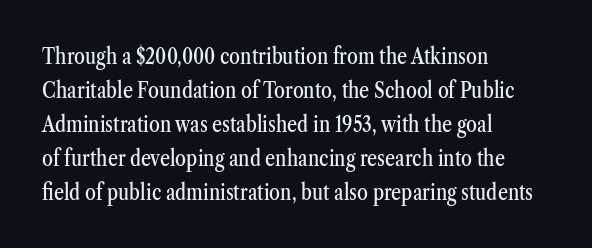
Inter-character spacing is left at the font's built-in metrics. A bare baseline throughout the passage. The typography opts for an upright posture over an oblique one. Casual observation: everything's shoved over to the left.
